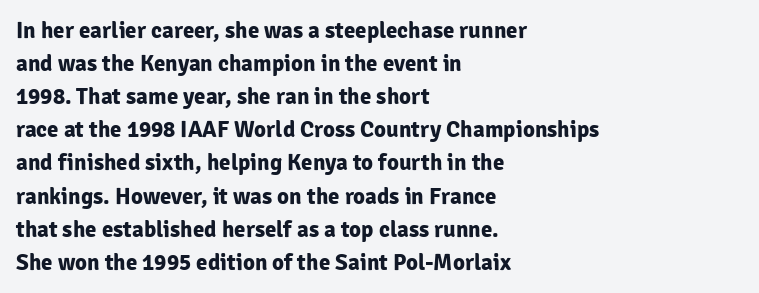
{"italic": "no", "bold": "yes", "underline": "no", "align": "left", "line_spacing": "normal", "line_spacing_ratio": 1.44, "letter_spacing": "normal", "letter_spacing_em": 0.0, "glyph_px": 23}
